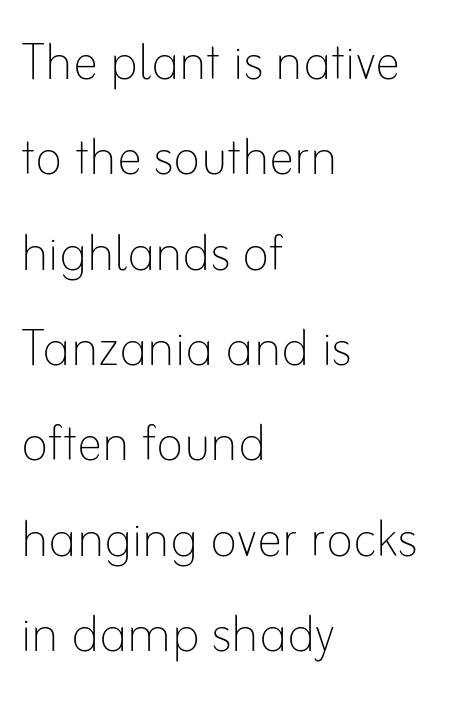
Words appear dense and cohesive because spacing is normal. Unbolded letterforms with no extra heft. Glance below the letters and you will spot only blank space. Does the lettering tilt? It doesn't — this is upright. Line spacing here is normal.
